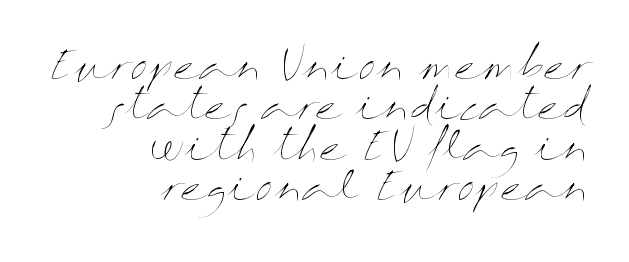
The image shows 40 px thin, wide type; set right-aligned, tight line spacing (1.01x), normal letter spacing, not underlined; medium stroke contrast and a medium x-height.
